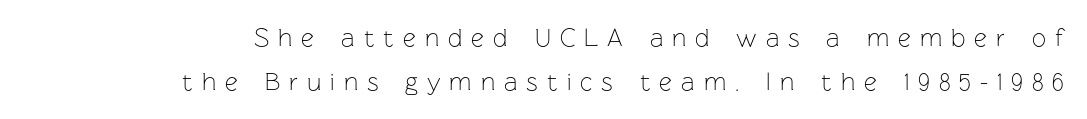
Does extra space separate the letters? Yes, quite a lot of it. Type without underlining. If you drew a ruler down the right edge, every line would touch it. Style check: upright. Heaviness? Minimal to ordinary, like unemphasized prose.
